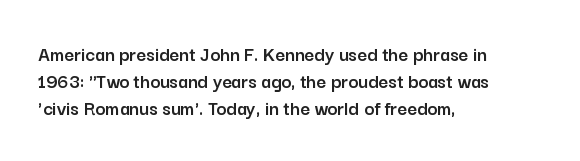
The image shows 21 px text type, upright; set left-aligned, normal line spacing (1.29x), normal letter spacing, not underlined.
